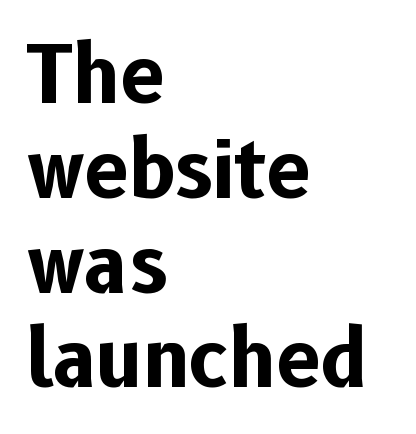
The image shows 79 px bold sans-serif type, upright; set left-aligned, line spacing 1.2x, normal letter spacing, not underlined; low stroke contrast and a medium x-height.
